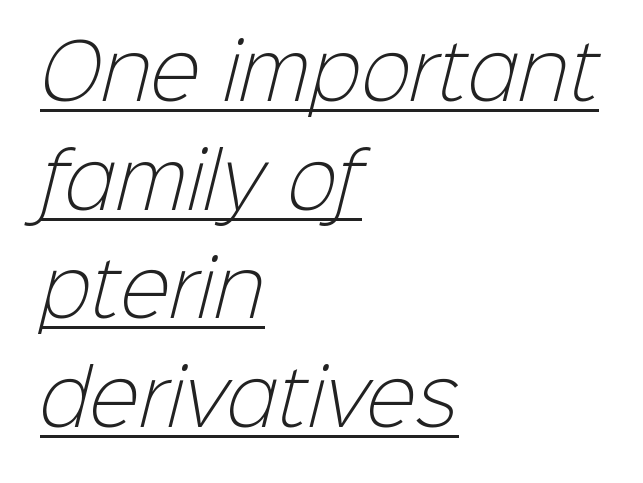
The image shows 75 px light sans-serif type; set left-aligned, normal line spacing (1.45x), normal letter spacing, underlined; low stroke contrast and a medium x-height.
